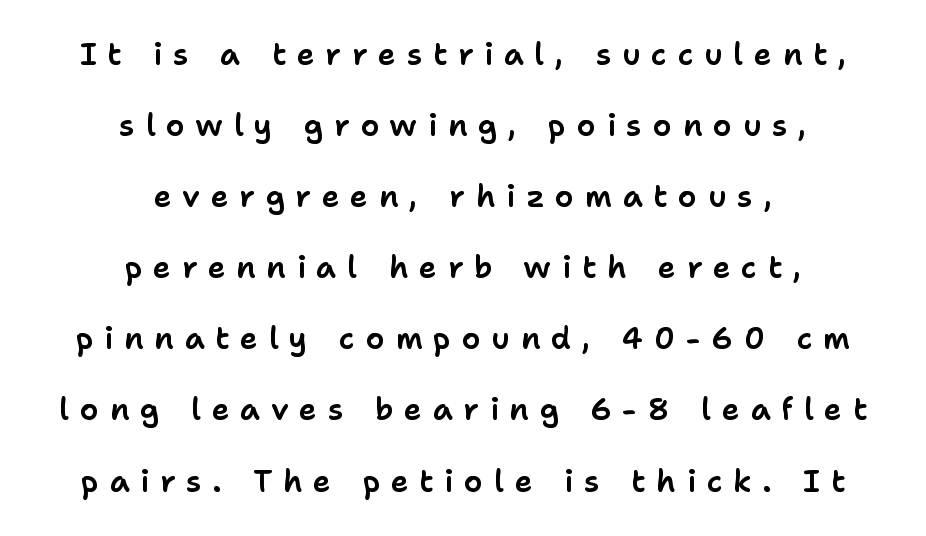
The image shows 30 px sans-serif type, upright; set centered, loose line spacing (2.37x), unusually wide letter spacing (+0.36 em), not underlined; low stroke contrast and a medium x-height.
